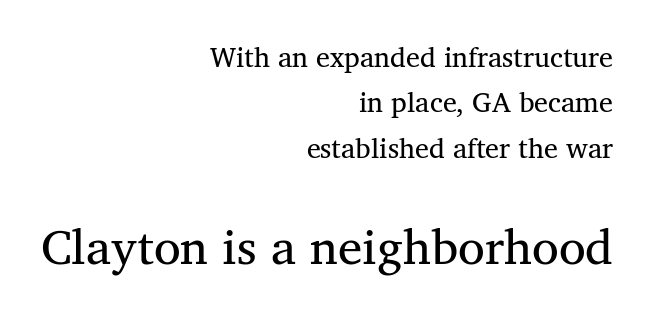
The block of text has a typical density, with ordinary space between rows. Regarding serifs, this sample has them. Caption: upper text group reduced, lower text group enlarged. Note the varied advance widths — an 'i' is clearly narrower than an 'm'.
